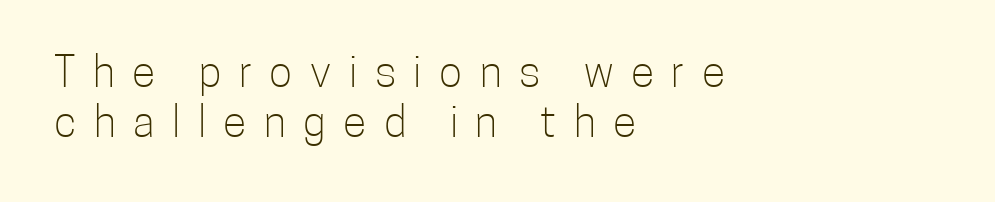
Grotesque or geometric, the face here clearly has no serifs. Does the lettering tilt? It doesn't — this is upright. Check the space under the baseline: it is left empty. Is the block centered? No — it sits flush against the left margin.
